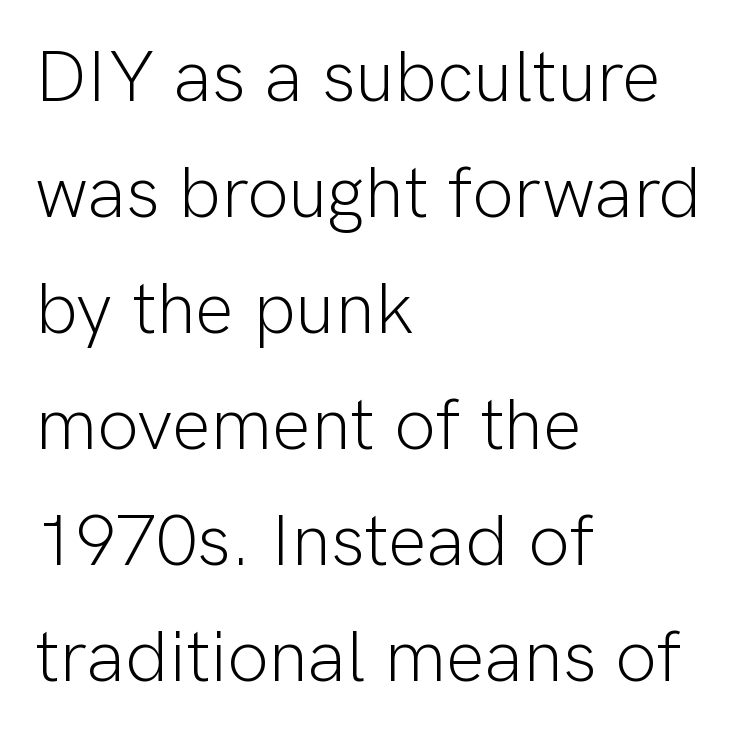
The image shows 73 px light sans-serif type, upright; set left-aligned, normal line spacing (1.59x), normal letter spacing, not underlined; low stroke contrast and a medium x-height.
